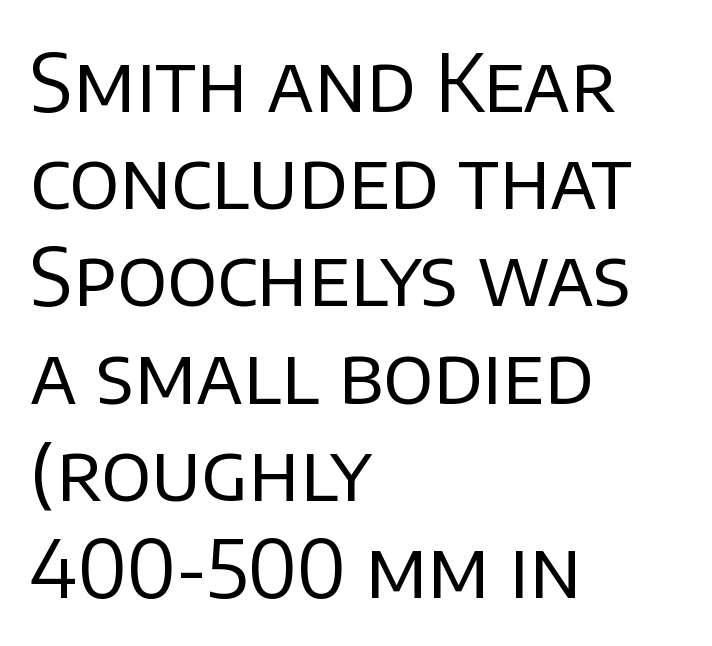
Q: Is the text bold? A: No.
Q: Is the text italic (slanted)? A: No, it is upright.
Q: Is the typeface a serif or a sans-serif typeface? A: Sans-serif.
Q: Is the text underlined? A: No.
Q: How is the paragraph aligned? A: Left-aligned.
Q: Is the spacing between letters normal or unusually wide? A: Normal.
Q: Width (condensed, normal, or wide)? A: Normal.
Q: Stroke contrast? A: Low.
Q: x-height? A: Large.
Q: Monospaced? A: No.
